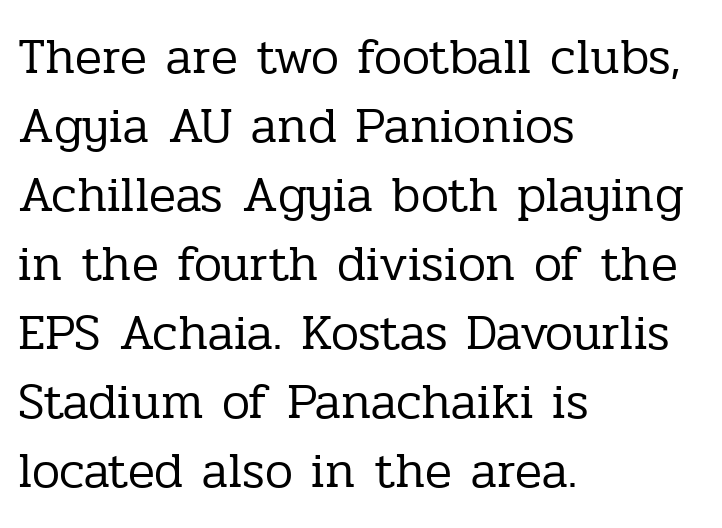
The lettering holds an erect, upright posture throughout. Examine the stroke ends and you'll spot serifs. Each row of text sits above clean, open space. How would I describe the line gaps? Plain and ordinary. Note the varied advance widths — an 'i' is clearly narrower than an 'm'.
